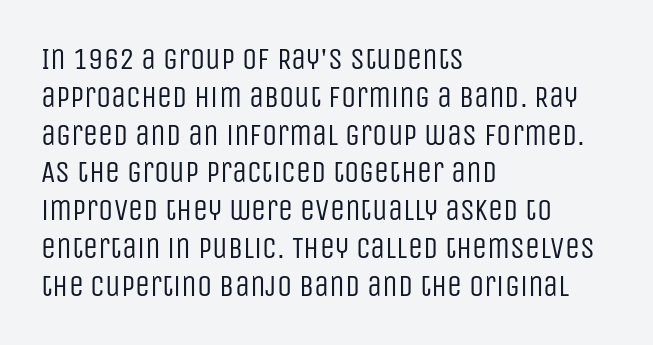
{"serif": "no", "italic": "no", "bold": "no", "weight": "regular", "width": "condensed", "stroke_contrast": "low", "x_height": "large", "monospaced": "no", "underline": "no", "align": "left", "line_spacing": "normal", "line_spacing_ratio": 1.26, "letter_spacing": "normal", "letter_spacing_em": 0.0, "glyph_px": 30}
